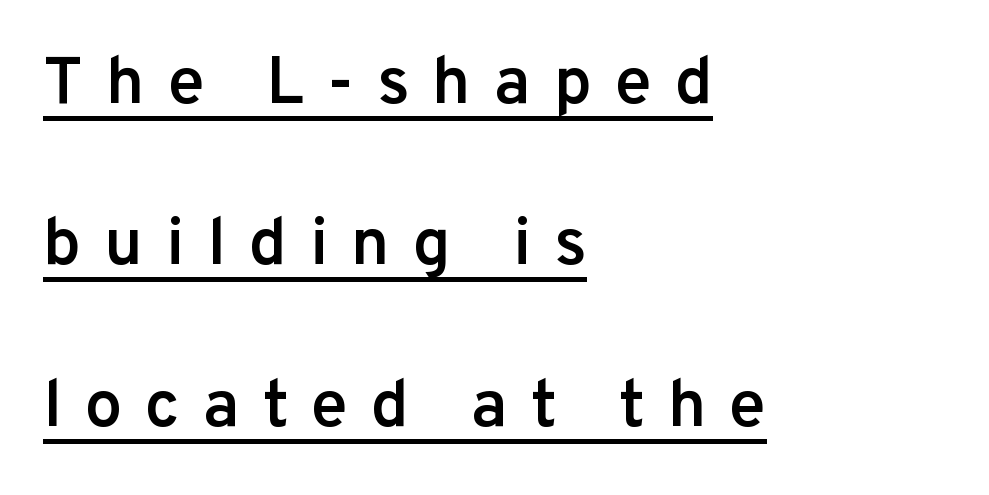
Looks like regular typesetting: each glyph gets only the width it needs. Layout note: lines flush left. The specimen includes a rule beneath the text block's lines. The face used here is a semibold: visibly heavier than regular, lighter than bold.
